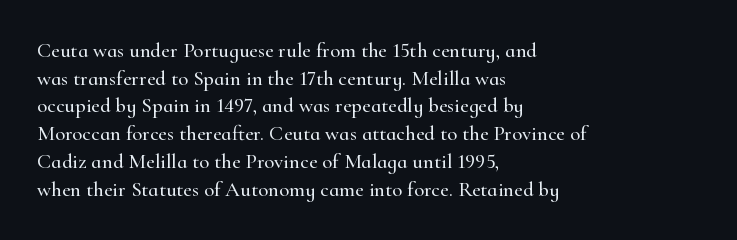
{"italic": "no", "underline": "no", "align": "left", "line_spacing": "normal", "line_spacing_ratio": 1.32, "letter_spacing": "normal", "letter_spacing_em": 0.0, "glyph_px": 21}
